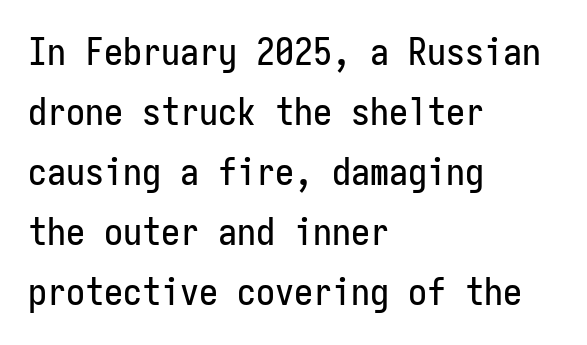
Plain, unruled lines of type. Left-aligned paragraph, ragged on the right. No italicization has been applied; the sample stays upright. A typesetter would call this monospace, since all characters share one set width. The letters carry no serifs — their stems end cleanly without finishing strokes. The lines sit at an ordinary, default distance from one another.
